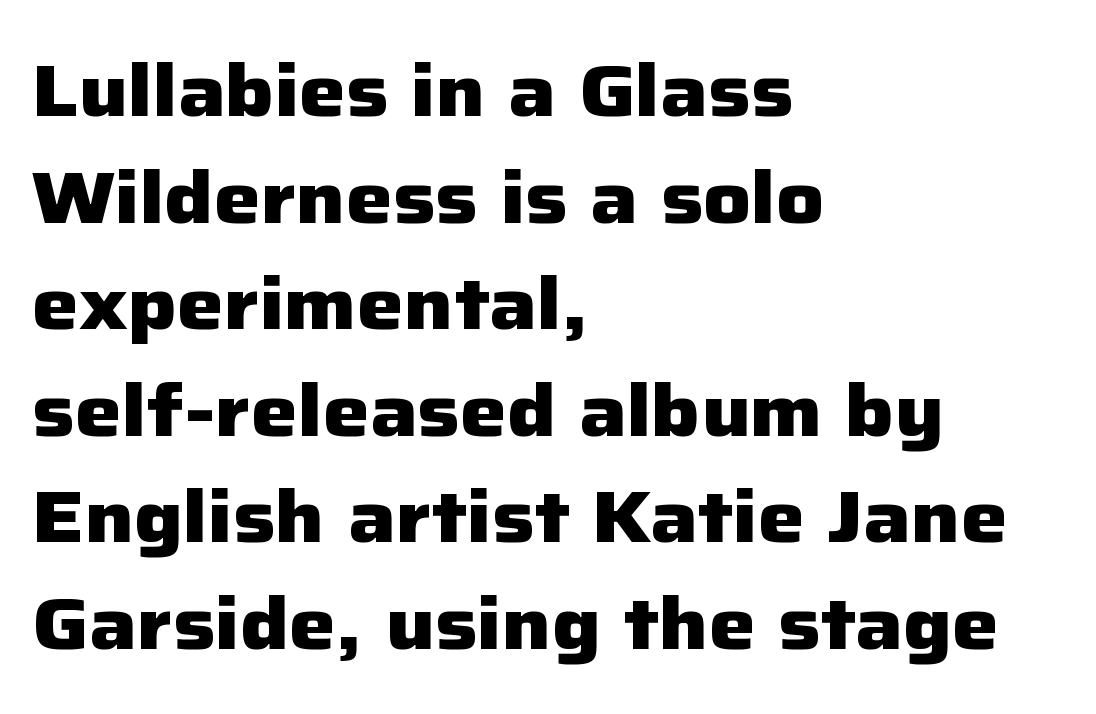
The image shows 74 px heavy sans-serif type, upright; set left-aligned, normal line spacing (1.44x), normal letter spacing, not underlined; low stroke contrast and a medium x-height.
